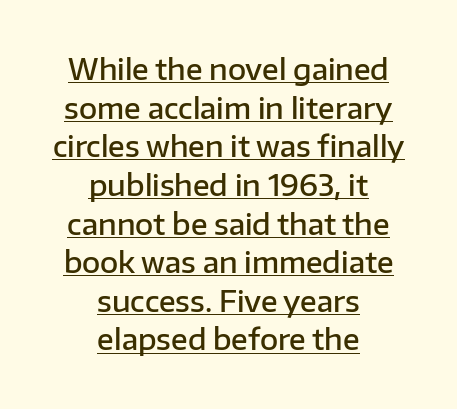
{"serif": "no", "italic": "no", "bold": "semi", "weight": "semibold", "width": "normal", "stroke_contrast": "low", "x_height": "medium", "monospaced": "no", "underline": "yes", "align": "center", "line_spacing": "normal", "line_spacing_ratio": 1.38, "letter_spacing": "normal", "letter_spacing_em": 0.0, "glyph_px": 28}
